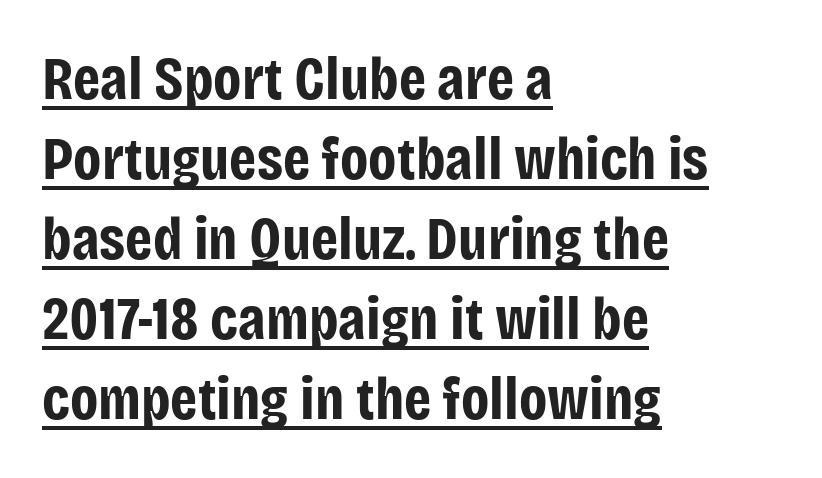
The image shows 61 px bold, condensed sans-serif type, upright; set left-aligned, normal line spacing (1.31x), normal letter spacing, underlined; low stroke contrast and a large x-height.
